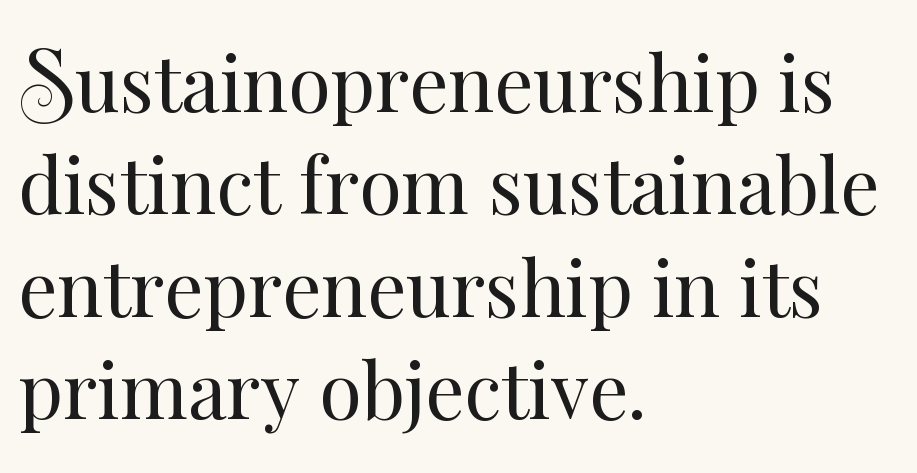
{"italic": "no", "bold": "no", "weight": "regular", "width": "normal", "stroke_contrast": "medium", "x_height": "small", "monospaced": "no", "underline": "no", "align": "left", "line_spacing": "normal", "line_spacing_ratio": 1.33, "letter_spacing": "normal", "letter_spacing_em": 0.0, "glyph_px": 77}
